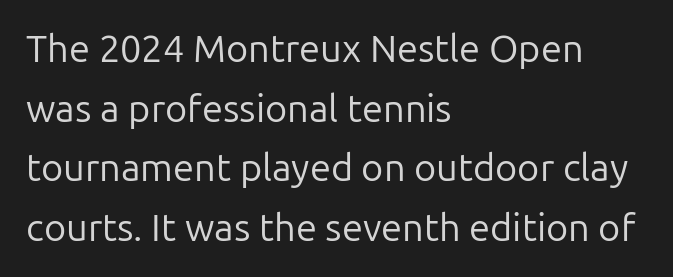
Horizontally, the lines are justified to the leading edge only. Caption: standard tracking, unaltered. The space beneath each line is pristine and unruled. The rendering shows plain stroke endings on the letterforms — a sans-serif design.
